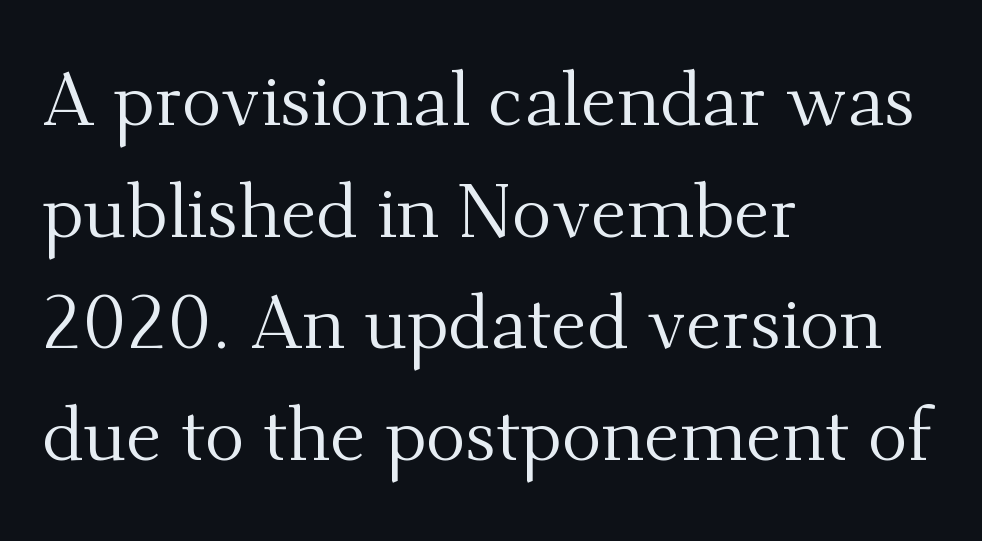
{"serif": "yes", "italic": "no", "bold": "no", "weight": "regular", "width": "normal", "stroke_contrast": "medium", "x_height": "small", "monospaced": "no", "underline": "no", "align": "left", "line_spacing": "normal", "line_spacing_ratio": 1.49, "letter_spacing": "normal", "letter_spacing_em": 0.0, "glyph_px": 75}
